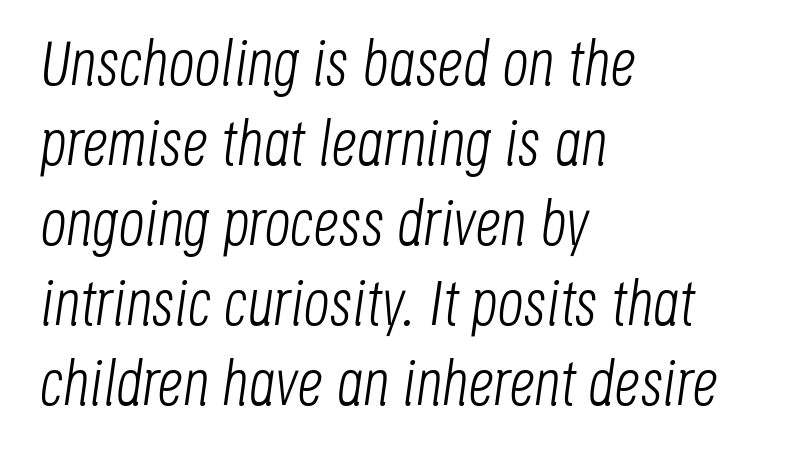
The image shows 64 px light, condensed type, italic (leaning right); set left-aligned, normal line spacing (1.25x), normal letter spacing, not underlined; low stroke contrast and a large x-height.
